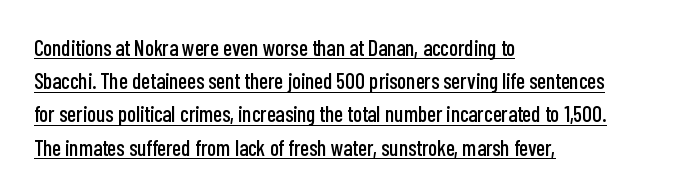
Layout note: lines flush left. Compared with undecorated copy, this sample adds a rule below the words. Normally led — the rows are evenly, conventionally spaced. Notice how the stems are strictly vertical — no italics here. Look at the tracking — it's just the regular setting, nothing added.
